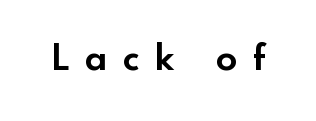
Q: Is the text bold? A: Yes.
Q: Is the text italic (slanted)? A: No, it is upright.
Q: Is the typeface a serif or a sans-serif typeface? A: Sans-serif.
Q: Is the text underlined? A: No.
Q: Is the spacing between letters normal or unusually wide? A: Unusually wide.
Q: Width (condensed, normal, or wide)? A: Normal.
Q: x-height? A: Small.
Q: Monospaced? A: No.
